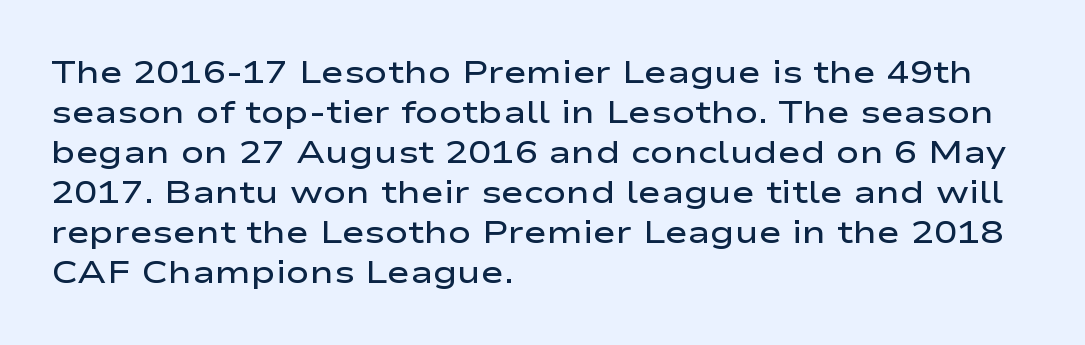
The image shows 31 px semibold, wide sans-serif type, upright; set left-aligned, normal line spacing (1.29x), normal letter spacing, not underlined; low stroke contrast and a medium x-height.
